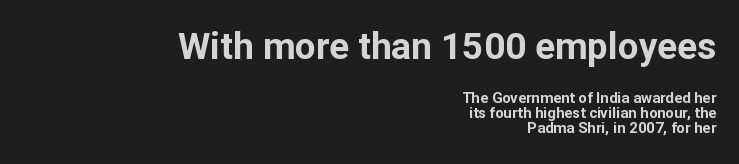
Q: Is the text bold? A: Yes.
Q: Is the text italic (slanted)? A: No, it is upright.
Q: Is the typeface a serif or a sans-serif typeface? A: Sans-serif.
Q: Is the text underlined? A: No.
Q: How is the paragraph aligned? A: Right-aligned.
Q: Is the spacing between letters normal or unusually wide? A: Normal.
Q: Is the spacing between lines tight, normal or loose? A: Tight.
Q: Which block of text is set in a larger size, the first (top) or the second (bottom)? A: The first (top) one.
Q: Width (condensed, normal, or wide)? A: Normal.
Q: Stroke contrast? A: Low.
Q: x-height? A: Medium.
Q: Monospaced? A: No.
